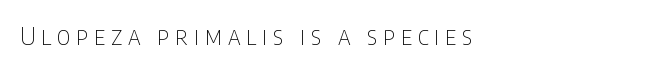
Q: Is the text bold? A: No.
Q: Is the text italic (slanted)? A: No, it is upright.
Q: Is the text underlined? A: No.
Q: How is the paragraph aligned? A: Left-aligned.
Q: Is the spacing between letters normal or unusually wide? A: Unusually wide.
